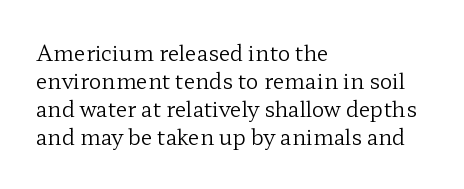
{"italic": "no", "bold": "no", "underline": "no", "align": "left", "line_spacing": "normal", "line_spacing_ratio": 1.34, "letter_spacing": "normal", "letter_spacing_em": 0.0, "glyph_px": 21}
